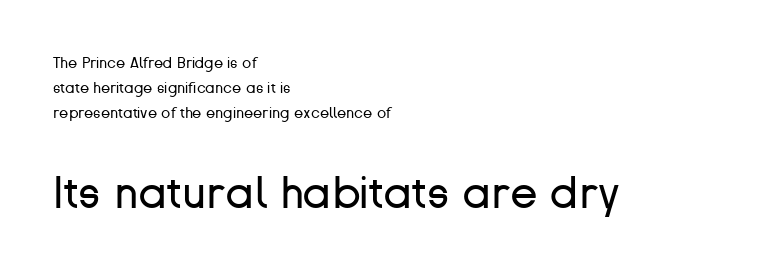
{"serif": "no", "italic": "no", "bold": "no", "weight": "regular", "width": "normal", "stroke_contrast": "low", "x_height": "medium", "monospaced": "no", "underline": "no", "align": "left", "line_spacing": "normal", "line_spacing_ratio": 1.68, "letter_spacing": "normal", "letter_spacing_em": 0.0, "larger_block": "second", "size_ratio": 3.0, "glyph_px": 45}
